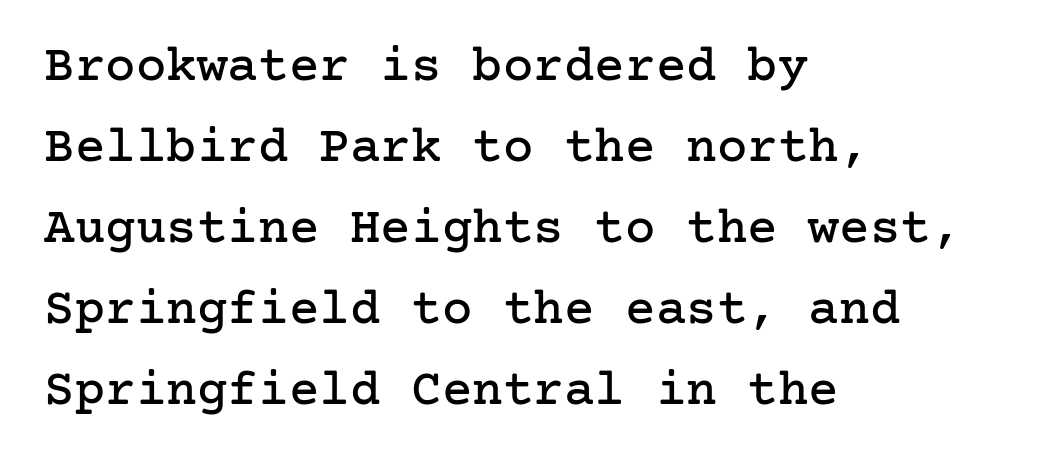
{"serif": "yes", "italic": "no", "width": "normal", "stroke_contrast": "low", "x_height": "medium", "underline": "no", "align": "left", "line_spacing": "normal", "line_spacing_ratio": 1.59, "letter_spacing": "normal", "letter_spacing_em": 0.0, "glyph_px": 51}
